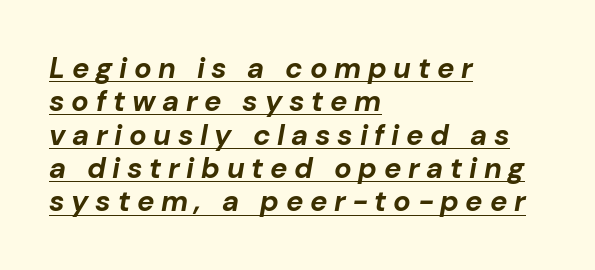
{"italic": "yes", "lean": "right", "slant_degrees": 10, "bold": "yes", "weight": "bold", "width": "normal", "stroke_contrast": "low", "x_height": "medium", "monospaced": "no", "underline": "yes", "align": "left", "line_spacing": "tight", "line_spacing_ratio": 1.15, "letter_spacing": "wide", "letter_spacing_em": 0.23, "glyph_px": 29}
